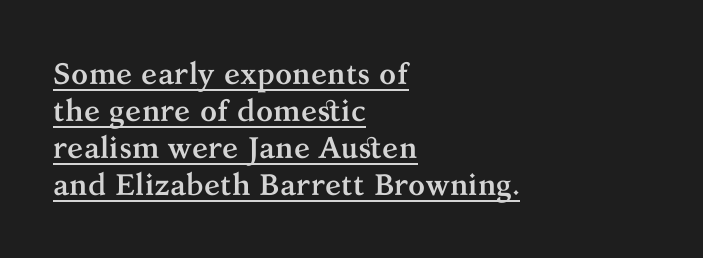
Q: Is the text bold? A: Yes.
Q: Is the text italic (slanted)? A: No, it is upright.
Q: Is the typeface a serif or a sans-serif typeface? A: Serif.
Q: Is the text underlined? A: Yes.
Q: How is the paragraph aligned? A: Left-aligned.
Q: Is the spacing between letters normal or unusually wide? A: Normal.
Q: Width (condensed, normal, or wide)? A: Normal.
Q: Stroke contrast? A: Medium.
Q: x-height? A: Medium.
Q: Monospaced? A: No.
